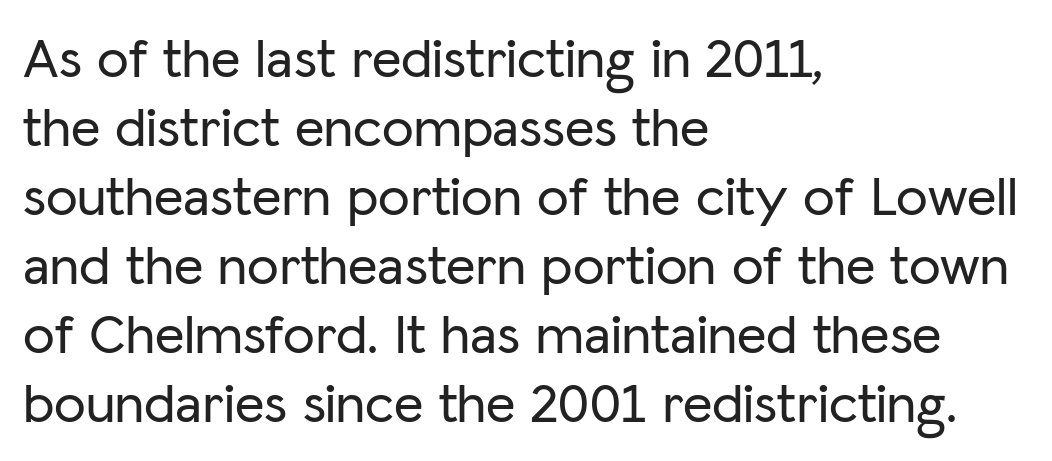
The image shows 57 px sans-serif type, upright; set left-aligned, line spacing 1.21x, normal letter spacing, not underlined; low stroke contrast and a medium x-height.
